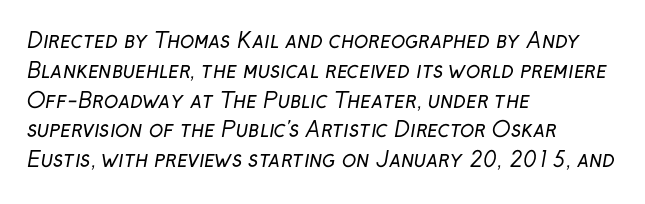
{"bold": "no", "underline": "no", "align": "left", "line_spacing": "normal", "line_spacing_ratio": 1.42, "letter_spacing": "normal", "letter_spacing_em": 0.0, "glyph_px": 21}
